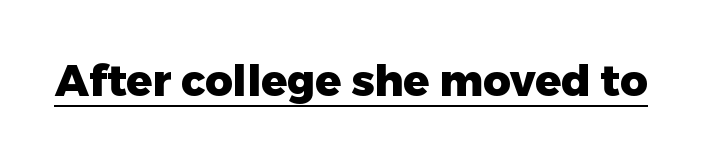
Q: Is the text bold? A: Yes.
Q: Is the text italic (slanted)? A: No, it is upright.
Q: Is the typeface a serif or a sans-serif typeface? A: Sans-serif.
Q: Is the text underlined? A: Yes.
Q: Is the spacing between letters normal or unusually wide? A: Normal.
Q: Width (condensed, normal, or wide)? A: Normal.
Q: Stroke contrast? A: Low.
Q: x-height? A: Medium.
Q: Monospaced? A: No.
